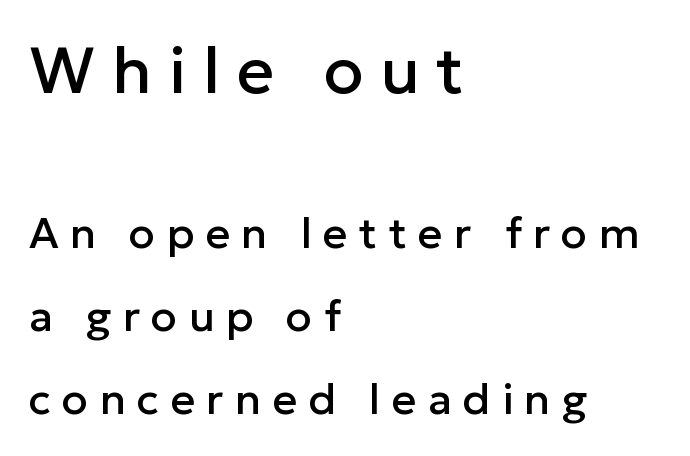
{"serif": "no", "italic": "no", "width": "normal", "stroke_contrast": "low", "x_height": "medium", "monospaced": "no", "underline": "no", "align": "left", "line_spacing": "loose", "line_spacing_ratio": 1.93, "letter_spacing": "wide", "letter_spacing_em": 0.26, "larger_block": "first", "size_ratio": 1.51, "glyph_px": 65}
